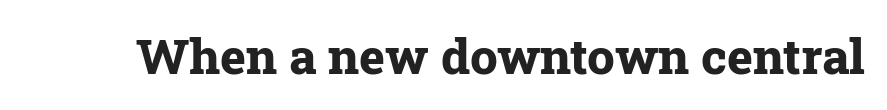
{"serif": "yes", "italic": "no", "bold": "yes", "weight": "bold", "width": "normal", "stroke_contrast": "low", "x_height": "medium", "monospaced": "no", "underline": "no", "letter_spacing": "normal", "letter_spacing_em": 0.0, "glyph_px": 49}
